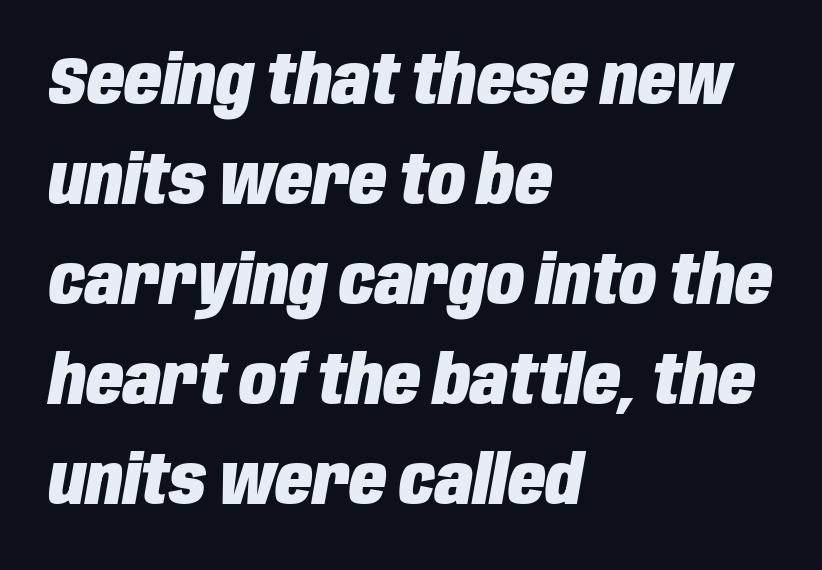
Italic? Definitely — the glyphs are oblique. The passage shown stacks its lines at a standard gap. Honestly, there is no underline to notice here at all. Tracking here is standard; glyphs follow each other at the usual distance. Stroke thickness is high; the sample reads as a true bold.
